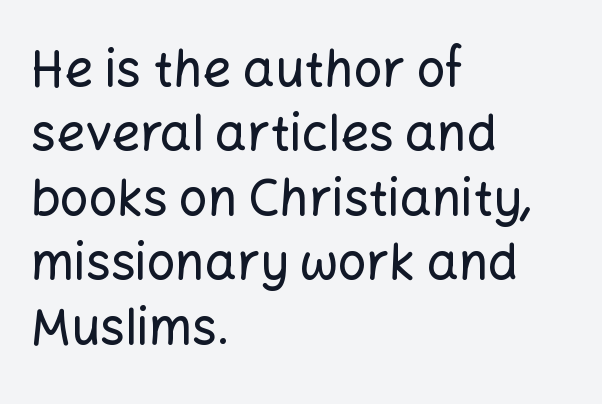
{"serif": "no", "italic": "no", "width": "normal", "stroke_contrast": "low", "x_height": "medium", "monospaced": "no", "underline": "no", "align": "left", "line_spacing": "normal", "line_spacing_ratio": 1.29, "letter_spacing": "normal", "letter_spacing_em": 0.0, "glyph_px": 50}
